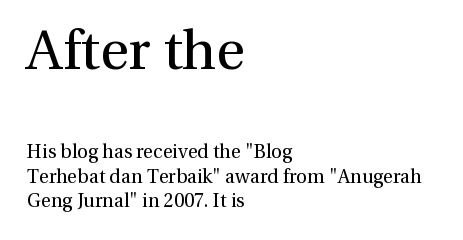
Q: Is the text bold? A: No.
Q: Is the text italic (slanted)? A: No, it is upright.
Q: Is the typeface a serif or a sans-serif typeface? A: Serif.
Q: Is the text underlined? A: No.
Q: How is the paragraph aligned? A: Left-aligned.
Q: Is the spacing between letters normal or unusually wide? A: Normal.
Q: Is the spacing between lines tight, normal or loose? A: Normal.
Q: Which block of text is set in a larger size, the first (top) or the second (bottom)? A: The first (top) one.
Q: Width (condensed, normal, or wide)? A: Normal.
Q: x-height? A: Medium.
Q: Monospaced? A: No.
